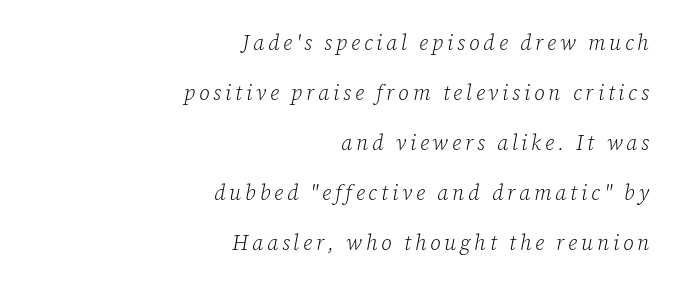
The vertical gap from one line to the next is large. The typeface has the unassuming heft of standard copy or less. Caption: multi-line text, flush right, ragged left. Quick note: underline off.
